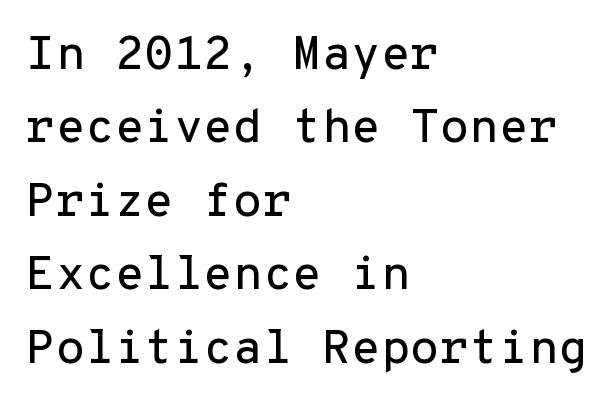
{"serif": "no", "italic": "no", "width": "normal", "stroke_contrast": "low", "x_height": "medium", "monospaced": "yes", "underline": "no", "align": "left", "line_spacing": "normal", "line_spacing_ratio": 1.53, "letter_spacing": "normal", "letter_spacing_em": 0.0, "glyph_px": 48}
